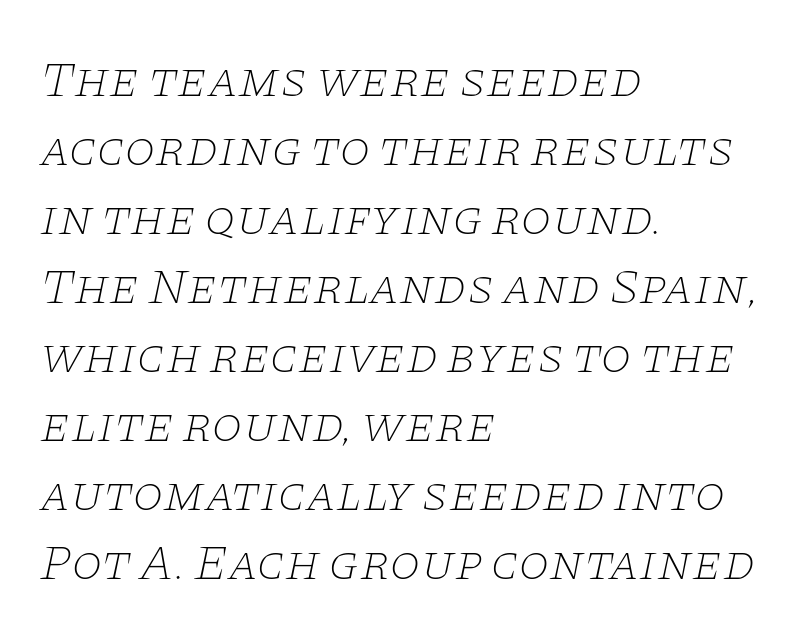
The image shows 50 px thin, wide serif type, italic (leaning right); set left-aligned, normal line spacing (1.38x), normal letter spacing, not underlined; low stroke contrast and a large x-height.
